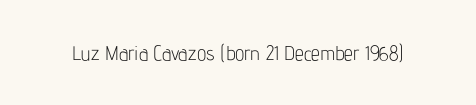
{"italic": "no", "bold": "no", "underline": "no", "letter_spacing": "normal", "letter_spacing_em": 0.0, "glyph_px": 20}
